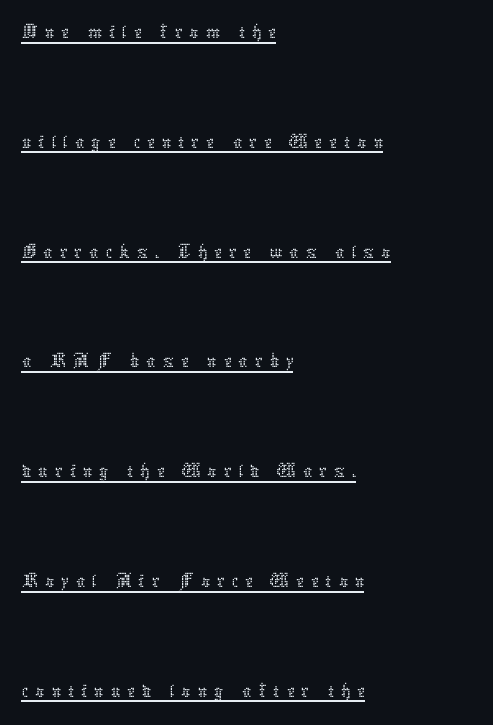
Q: Is the text bold? A: No.
Q: Is the text italic (slanted)? A: No, it is upright.
Q: Is the text underlined? A: Yes.
Q: How is the paragraph aligned? A: Left-aligned.
Q: Is the spacing between lines tight, normal or loose? A: Loose.
Q: Width (condensed, normal, or wide)? A: Normal.
Q: Stroke contrast? A: Low.
Q: x-height? A: Medium.
Q: Monospaced? A: No.
